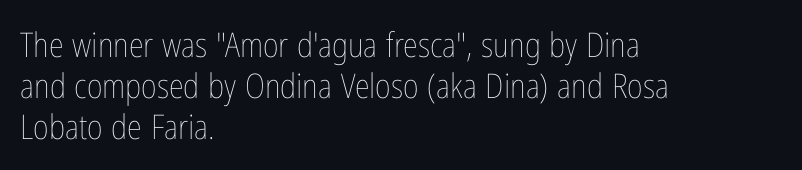
Characters remain perfectly vertical along every line. Reading down the block, your eye returns to a fixed left position each line. Ink coverage per letter is moderate at most. Varying glyph widths throughout — classic text-font behaviour. The string is rendered with underlining switched off.
